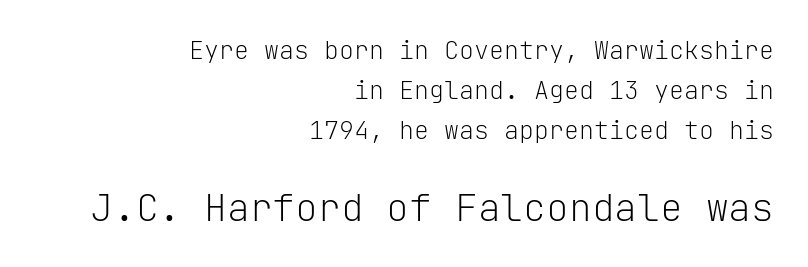
Q: Is the text bold? A: No.
Q: Is the text italic (slanted)? A: No, it is upright.
Q: Is the typeface a serif or a sans-serif typeface? A: Sans-serif.
Q: Is the text underlined? A: No.
Q: How is the paragraph aligned? A: Right-aligned.
Q: Is the spacing between letters normal or unusually wide? A: Normal.
Q: Is the spacing between lines tight, normal or loose? A: Normal.
Q: Which block of text is set in a larger size, the first (top) or the second (bottom)? A: The second (bottom) one.
Q: Width (condensed, normal, or wide)? A: Normal.
Q: Stroke contrast? A: Low.
Q: x-height? A: Medium.
Q: Monospaced? A: Yes.
